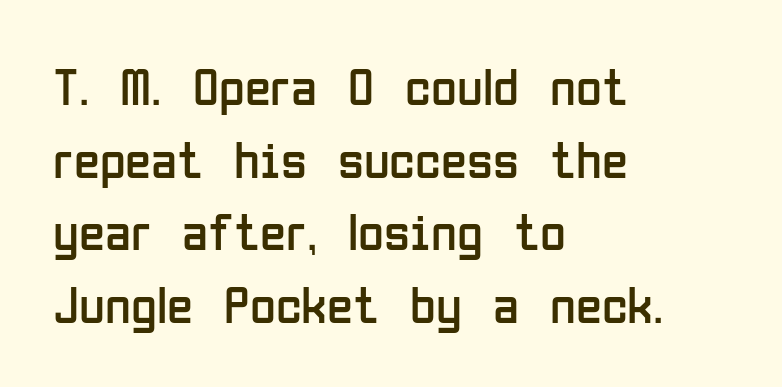
{"serif": "no", "italic": "no", "bold": "no", "weight": "regular", "width": "condensed", "stroke_contrast": "low", "x_height": "medium", "monospaced": "no", "underline": "no", "align": "left", "line_spacing": "normal", "line_spacing_ratio": 1.37, "letter_spacing": "normal", "letter_spacing_em": 0.0, "glyph_px": 53}
